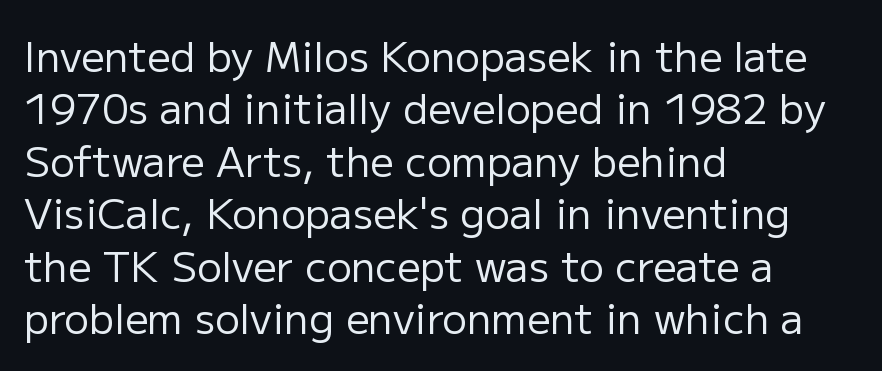
Q: Is the text bold? A: No.
Q: Is the text italic (slanted)? A: No, it is upright.
Q: Is the typeface a serif or a sans-serif typeface? A: Sans-serif.
Q: Is the text underlined? A: No.
Q: How is the paragraph aligned? A: Left-aligned.
Q: Is the spacing between letters normal or unusually wide? A: Normal.
Q: Is the spacing between lines tight, normal or loose? A: Normal.
Q: Width (condensed, normal, or wide)? A: Normal.
Q: Stroke contrast? A: Low.
Q: x-height? A: Medium.
Q: Monospaced? A: No.
